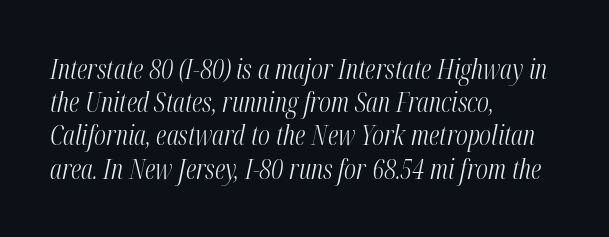
Q: Is the text bold? A: No.
Q: Is the text italic (slanted)? A: Yes, it leans right by about 12 degrees.
Q: Is the text underlined? A: No.
Q: How is the paragraph aligned? A: Left-aligned.
Q: Is the spacing between letters normal or unusually wide? A: Normal.
